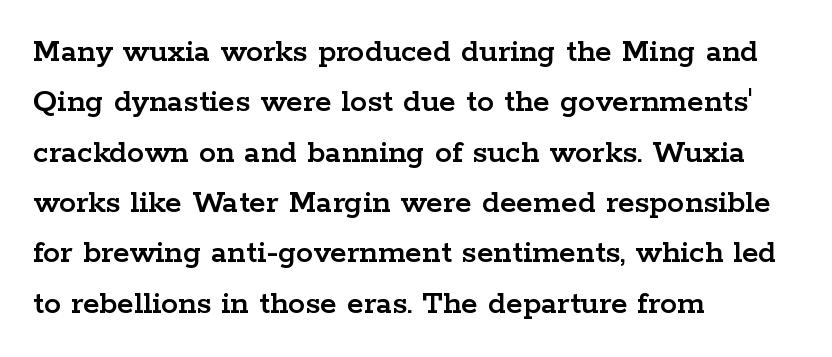
{"serif": "yes", "italic": "no", "width": "wide", "stroke_contrast": "low", "x_height": "medium", "monospaced": "no", "underline": "no", "align": "left", "line_spacing": "normal", "line_spacing_ratio": 1.48, "letter_spacing": "normal", "letter_spacing_em": 0.0, "glyph_px": 34}
